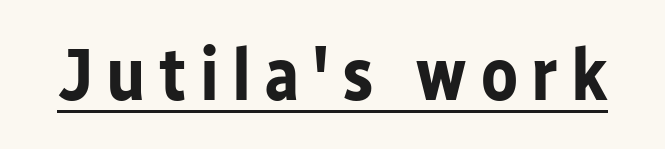
Q: Is the text bold? A: Yes.
Q: Is the text italic (slanted)? A: No, it is upright.
Q: Is the typeface a serif or a sans-serif typeface? A: Sans-serif.
Q: Is the text underlined? A: Yes.
Q: Width (condensed, normal, or wide)? A: Normal.
Q: Stroke contrast? A: Low.
Q: x-height? A: Medium.
Q: Monospaced? A: No.
